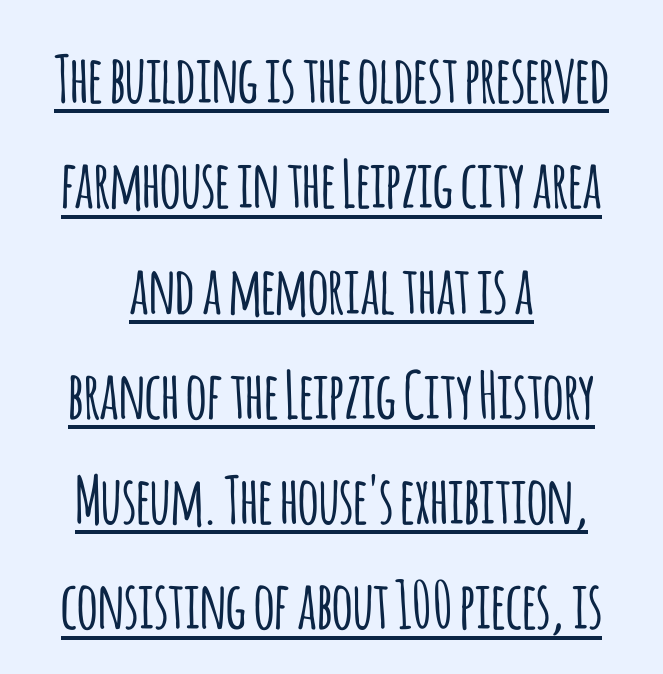
Q: Is the text italic (slanted)? A: No, it is upright.
Q: Is the typeface a serif or a sans-serif typeface? A: Sans-serif.
Q: Is the text underlined? A: Yes.
Q: How is the paragraph aligned? A: Centered.
Q: Is the spacing between letters normal or unusually wide? A: Normal.
Q: Is the spacing between lines tight, normal or loose? A: Normal.
Q: Width (condensed, normal, or wide)? A: Condensed.
Q: Stroke contrast? A: Low.
Q: x-height? A: Large.
Q: Monospaced? A: No.
